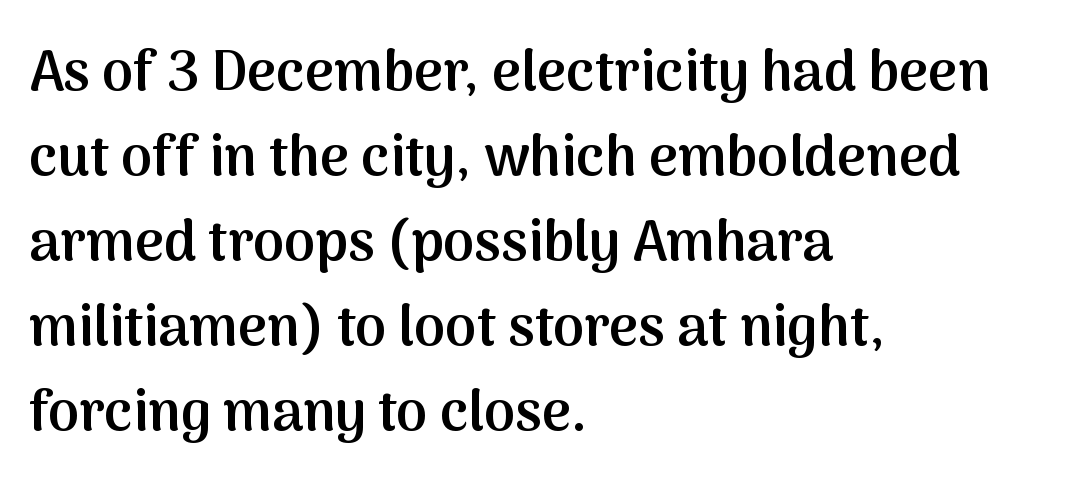
It's the straight-up-and-down kind of type. The rendering anchors every line to the left-hand side. Is the type bold? Partly — it's a semibold, heavier than regular but not fully bold. Beneath every word, the page is bare. This sample uses plain, unmodified letter spacing.
